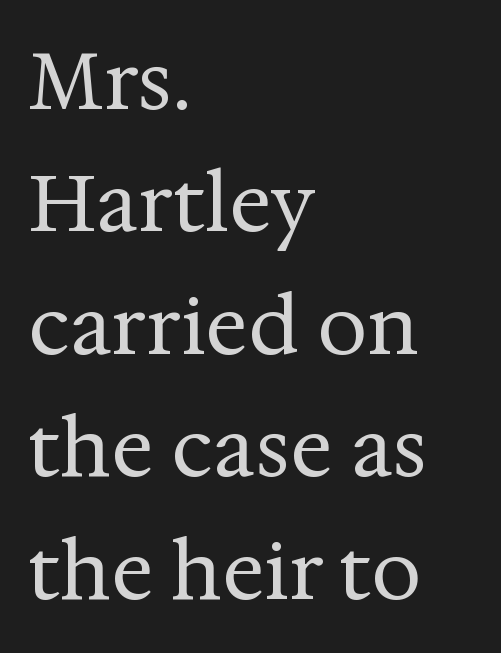
Q: Is the text bold? A: No.
Q: Is the text italic (slanted)? A: No, it is upright.
Q: Is the typeface a serif or a sans-serif typeface? A: Serif.
Q: Is the text underlined? A: No.
Q: How is the paragraph aligned? A: Left-aligned.
Q: Is the spacing between letters normal or unusually wide? A: Normal.
Q: Is the spacing between lines tight, normal or loose? A: Normal.
Q: Width (condensed, normal, or wide)? A: Normal.
Q: Stroke contrast? A: Medium.
Q: x-height? A: Medium.
Q: Monospaced? A: No.
